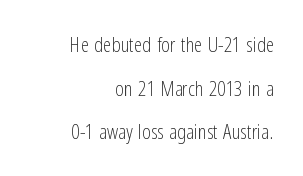
The image shows 21 px text type, upright; set right-aligned, loose line spacing (2.08x), normal letter spacing, not underlined.
